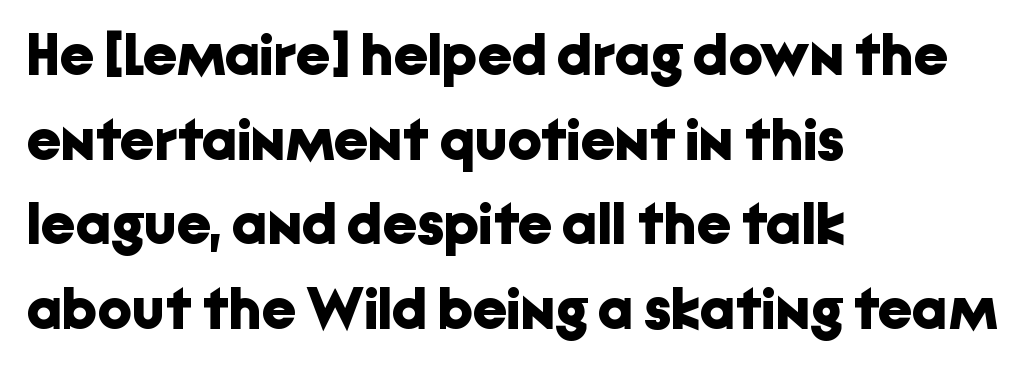
You can tell from the bare stems that sans-serif type was used. The letters are bold, with thick, heavy strokes. The lines are quadded left. The foot of each line stays bare and open.
